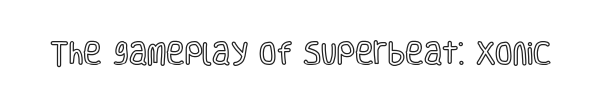
If you drew a line through each stem, it would be perfectly vertical. Characters follow at the spacing the type designer built in. The words here are not underlined.
